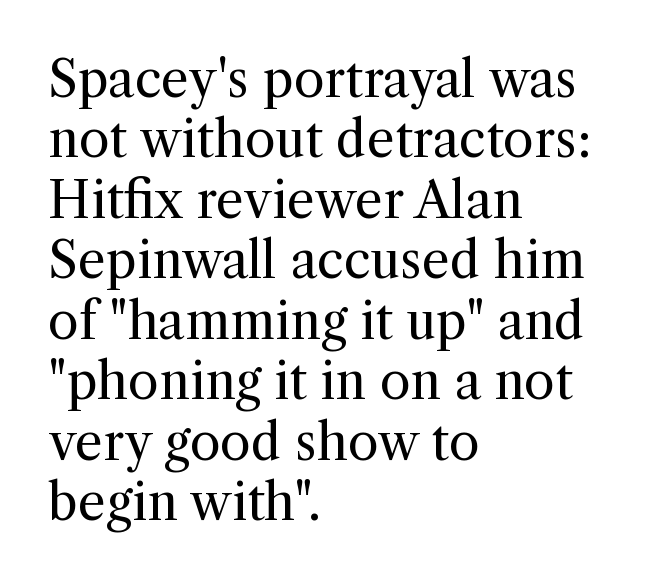
{"serif": "yes", "italic": "no", "bold": "no", "weight": "regular", "width": "normal", "x_height": "medium", "monospaced": "no", "underline": "no", "align": "left", "line_spacing_ratio": 1.21, "letter_spacing": "normal", "letter_spacing_em": 0.0, "glyph_px": 50}
